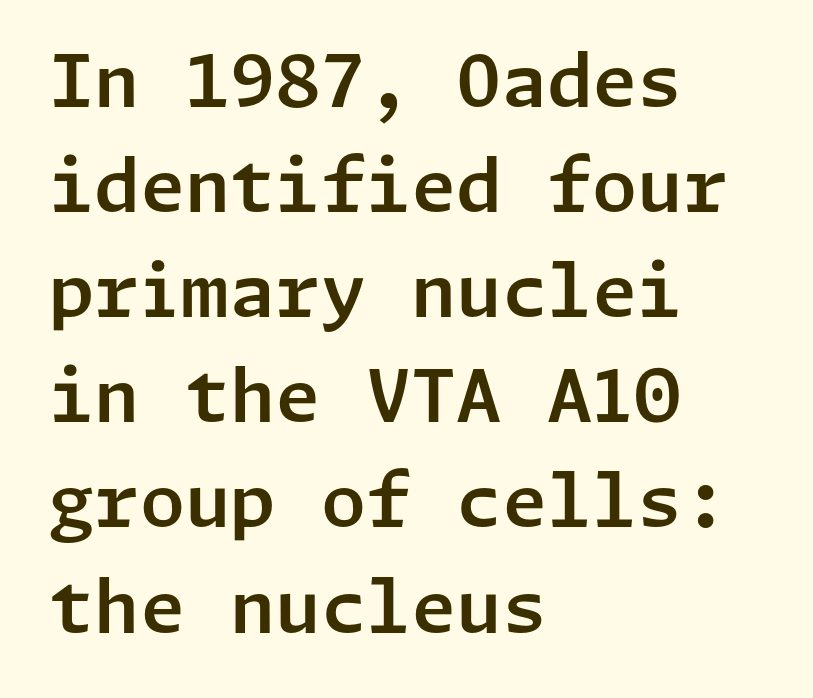
The typesetter chose a ragged-right arrangement here. The axis of the letterforms is exactly vertical. The glyphs in this specimen are sans serif. Summary of vertical rhythm: regular, with standard interline spacing. The line texture is even and compact thanks to regular tracking.
